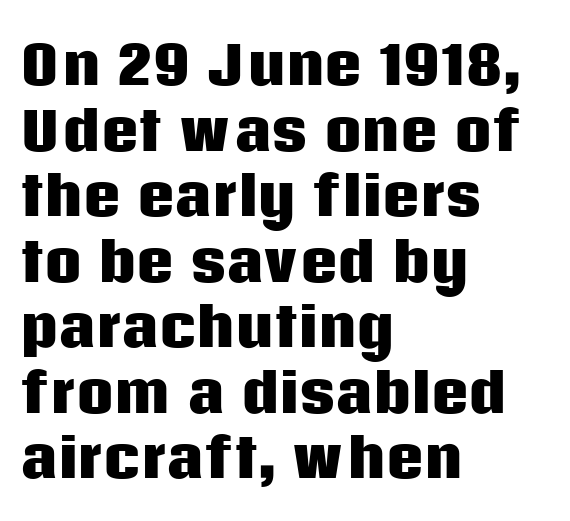
Q: Is the text bold? A: Yes.
Q: Is the text italic (slanted)? A: No, it is upright.
Q: Is the typeface a serif or a sans-serif typeface? A: Sans-serif.
Q: Is the text underlined? A: No.
Q: How is the paragraph aligned? A: Left-aligned.
Q: Is the spacing between letters normal or unusually wide? A: Normal.
Q: Is the spacing between lines tight, normal or loose? A: Normal.
Q: Width (condensed, normal, or wide)? A: Normal.
Q: Stroke contrast? A: Low.
Q: x-height? A: Large.
Q: Monospaced? A: No.
